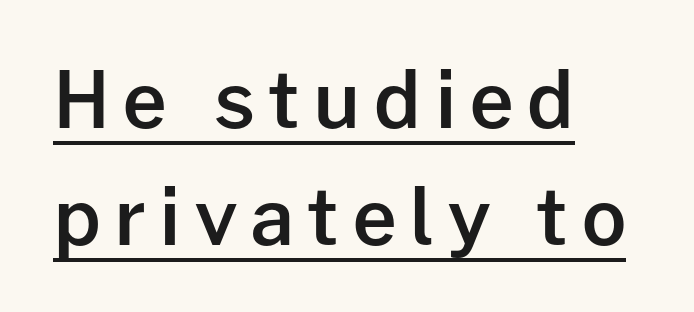
The image shows 78 px semibold sans-serif type, upright; set left-aligned, normal line spacing (1.5x), underlined; low stroke contrast and a medium x-height.
